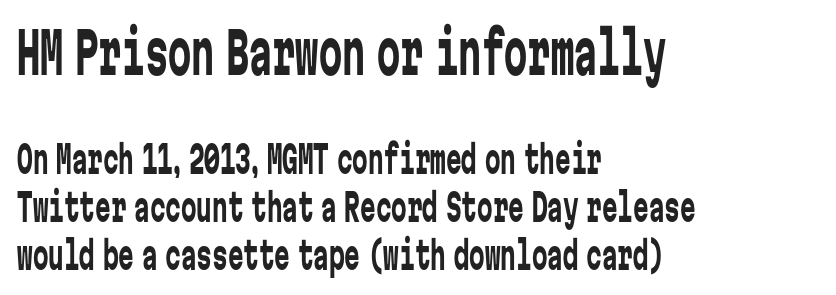
Typographically, this falls in the sans-serif category. Posture: upright roman. Counters stay open thanks to moderate or lighter strokes. The face used here is monospaced, like something from a code editor.
